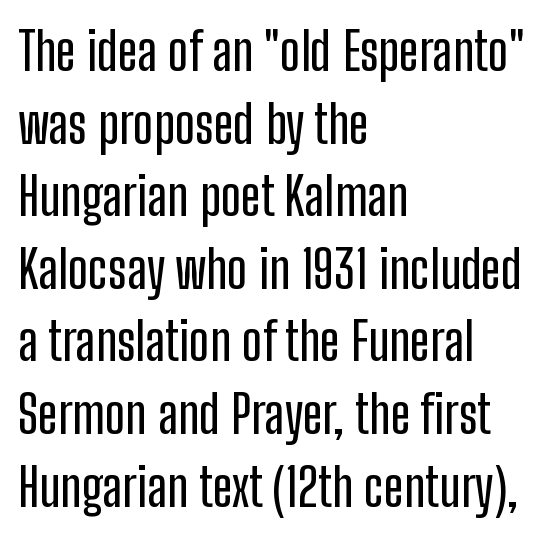
The setting favours the left margin, as ordinary paragraphs usually do. This sample has the flowing, uneven cadence of proportional lettering. Vertical strokes here are truly vertical. These lines keep a tight, regular rhythm from letter to letter.
